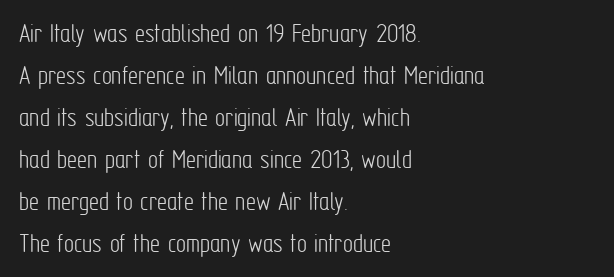
{"serif": "no", "italic": "no", "bold": "no", "weight": "light", "width": "condensed", "stroke_contrast": "low", "x_height": "medium", "monospaced": "no", "underline": "no", "align": "left", "line_spacing": "normal", "line_spacing_ratio": 1.5, "letter_spacing": "normal", "letter_spacing_em": 0.0, "glyph_px": 28}
